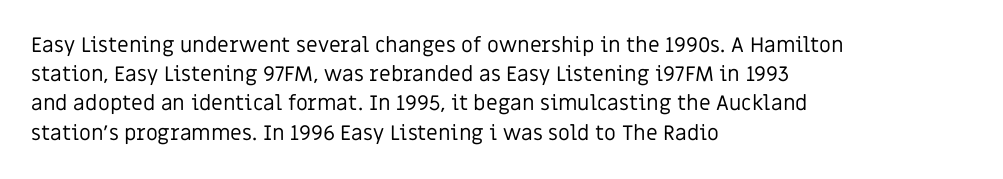
{"italic": "no", "bold": "no", "underline": "no", "align": "left", "line_spacing": "normal", "line_spacing_ratio": 1.39, "letter_spacing": "normal", "letter_spacing_em": 0.0, "glyph_px": 21}
